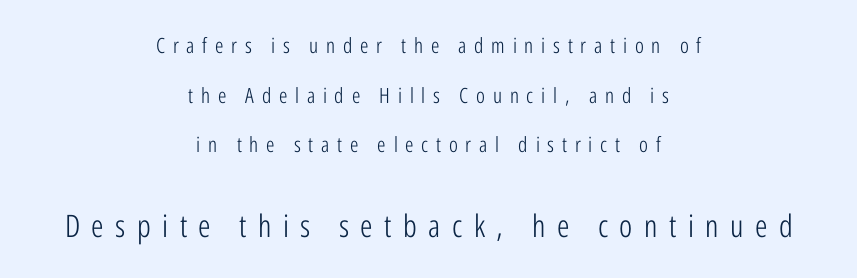
Leftover space on each line is divided equally before and after the words. Students, note that the glyphs here are deliberately spaced far apart. Is this a fixed-width face? No — the glyphs have proportional, varying widths. The passage shown begins with its smaller block and ends with its larger one.
